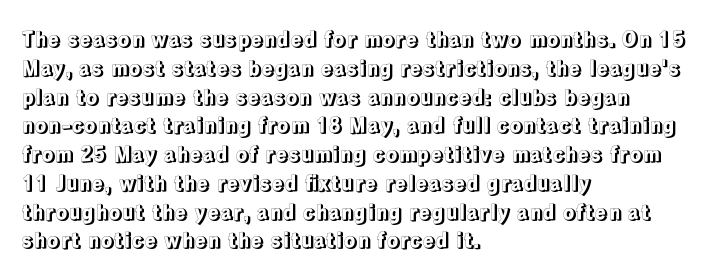
Q: Is the text italic (slanted)? A: No, it is upright.
Q: Is the text underlined? A: No.
Q: How is the paragraph aligned? A: Left-aligned.
Q: Is the spacing between letters normal or unusually wide? A: Normal.
Q: Is the spacing between lines tight, normal or loose? A: Normal.
